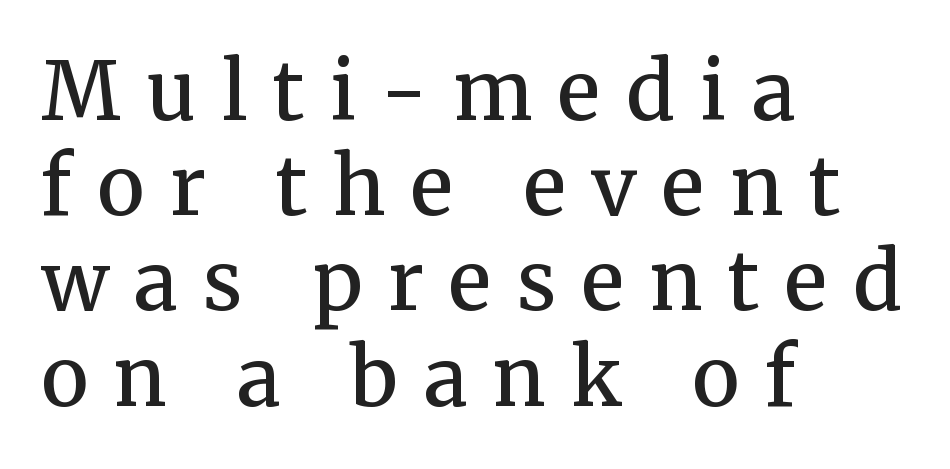
Q: Is the text bold? A: Semi-bold.
Q: Is the text italic (slanted)? A: No, it is upright.
Q: Is the typeface a serif or a sans-serif typeface? A: Serif.
Q: Is the text underlined? A: No.
Q: How is the paragraph aligned? A: Left-aligned.
Q: Is the spacing between letters normal or unusually wide? A: Unusually wide.
Q: Width (condensed, normal, or wide)? A: Normal.
Q: Stroke contrast? A: Medium.
Q: x-height? A: Medium.
Q: Monospaced? A: No.
